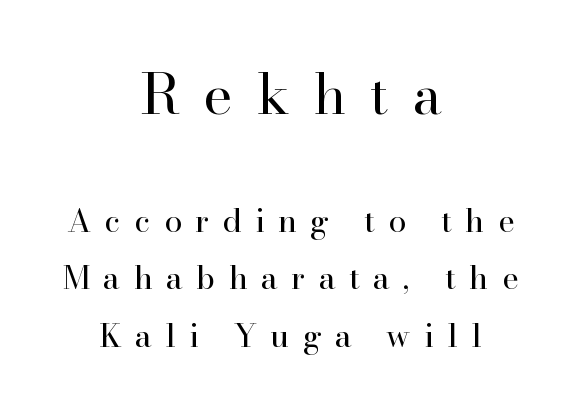
Q: Is the text bold? A: No.
Q: Is the text italic (slanted)? A: No, it is upright.
Q: Is the typeface a serif or a sans-serif typeface? A: Serif.
Q: Is the text underlined? A: No.
Q: How is the paragraph aligned? A: Centered.
Q: Is the spacing between letters normal or unusually wide? A: Unusually wide.
Q: Which block of text is set in a larger size, the first (top) or the second (bottom)? A: The first (top) one.
Q: Width (condensed, normal, or wide)? A: Normal.
Q: Stroke contrast? A: High.
Q: x-height? A: Small.
Q: Monospaced? A: No.
